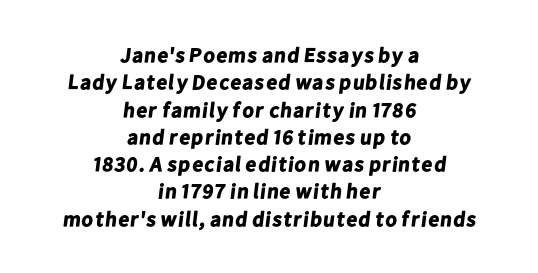
Does the weight exceed regular? Yes, all the way to bold. Here the glyphs are tracked normally, forming tight word shapes. Both edges are ragged and mirror each other, which tells us the setting is centered. The words here are not underlined. The passage shown stacks its lines at a standard gap.
